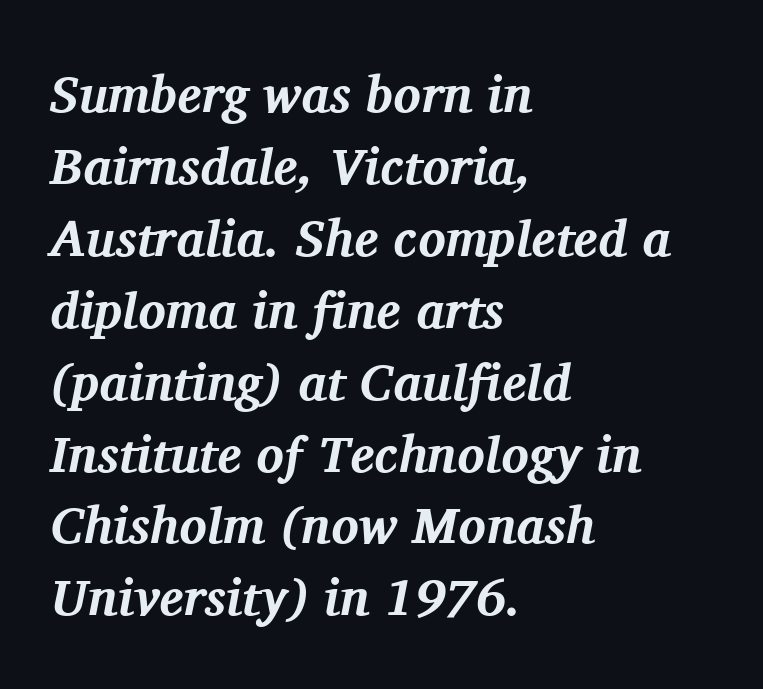
Q: Is the text bold? A: Yes.
Q: Is the text italic (slanted)? A: Yes, it leans right by about 11 degrees.
Q: Is the typeface a serif or a sans-serif typeface? A: Serif.
Q: Is the text underlined? A: No.
Q: How is the paragraph aligned? A: Left-aligned.
Q: Is the spacing between letters normal or unusually wide? A: Normal.
Q: Is the spacing between lines tight, normal or loose? A: Normal.
Q: Width (condensed, normal, or wide)? A: Normal.
Q: Stroke contrast? A: Medium.
Q: x-height? A: Medium.
Q: Monospaced? A: No.
